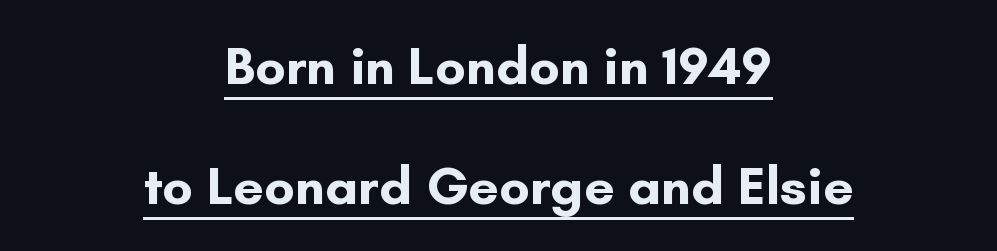
The lettering holds an erect, upright posture throughout. The face used here is rendered with its standard letterfit. Font category for this specimen: sans-serif. Layout note: lines centered. Typesetter's note: full bold, strokes at maximum text heaviness.
